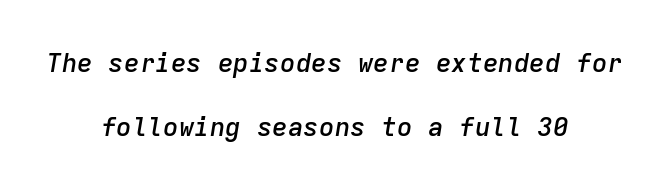
Q: Is the text bold? A: Semi-bold.
Q: Is the text italic (slanted)? A: Yes, it leans right by about 9 degrees.
Q: Is the text underlined? A: No.
Q: How is the paragraph aligned? A: Centered.
Q: Is the spacing between letters normal or unusually wide? A: Normal.
Q: Is the spacing between lines tight, normal or loose? A: Loose.
